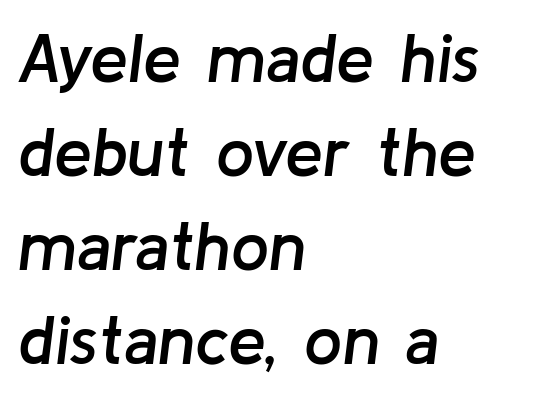
The image shows 68 px semibold type, italic (leaning right); set left-aligned, normal line spacing (1.38x), normal letter spacing, not underlined; low stroke contrast and a medium x-height.
